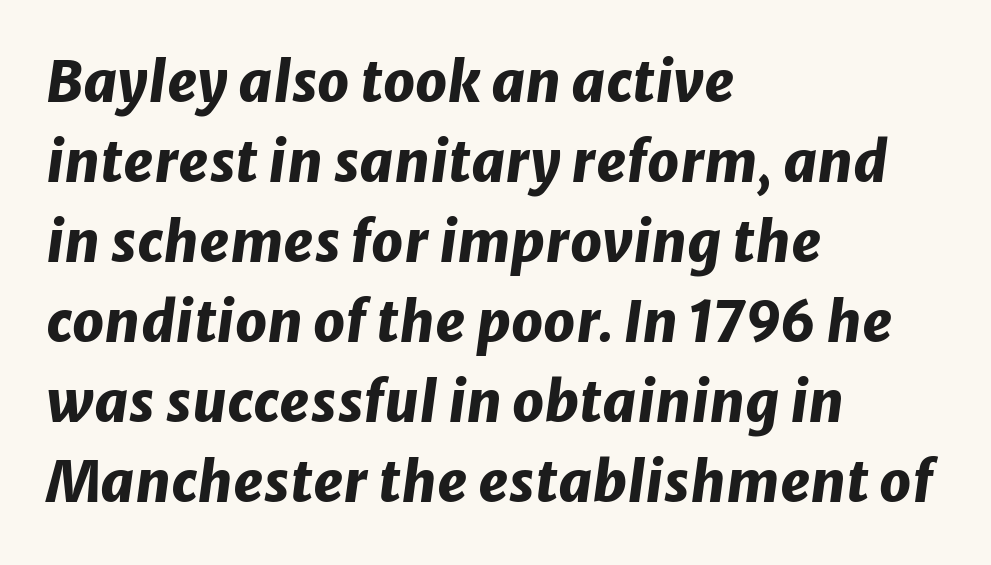
The image shows 56 px heavy type, italic (leaning right); set left-aligned, normal line spacing (1.43x), normal letter spacing, not underlined; low stroke contrast and a medium x-height.
